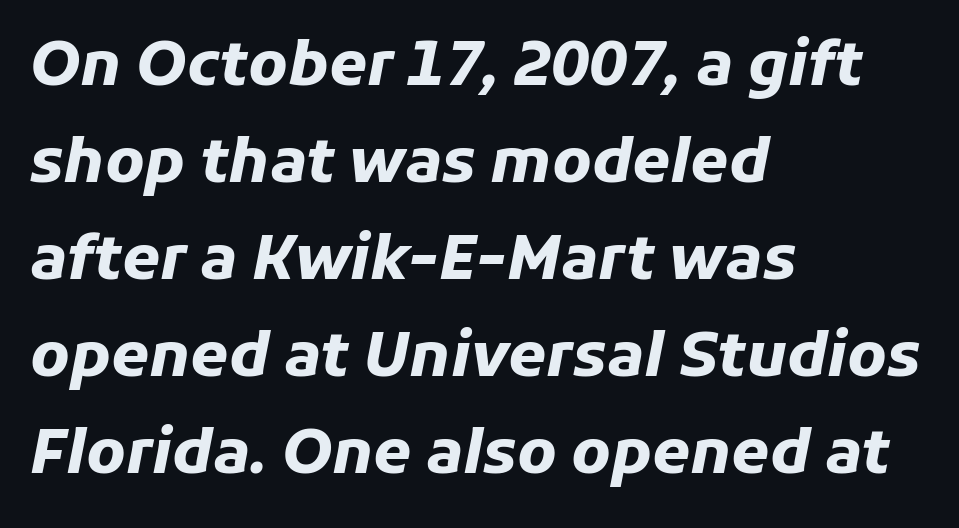
The image shows 61 px heavy type, italic (leaning right); set left-aligned, normal line spacing (1.59x), normal letter spacing, not underlined; low stroke contrast and a medium x-height.
